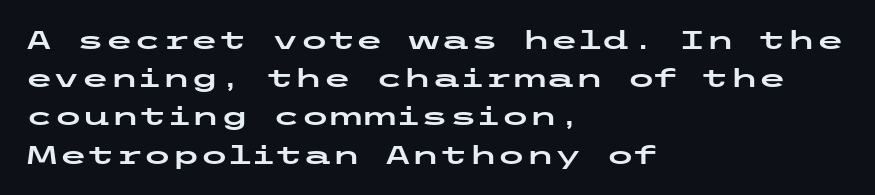
The image shows 26 px text type, upright; set left-aligned, normal line spacing (1.47x), normal letter spacing, not underlined.
